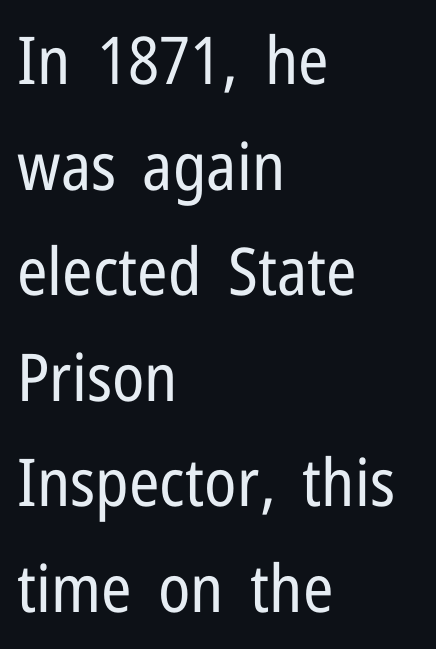
The lettering stays uniformly vertical, giving the passage a roman look. Line spacing here is normal. Standard letterfit; no display-style spreading of the glyphs. Just letters on the line, the space beneath them empty. The compositor pushed each line to the left boundary.
